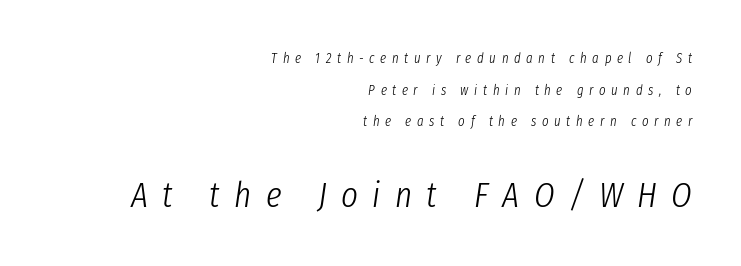
Q: Is the text bold? A: No.
Q: Is the text italic (slanted)? A: Yes, it leans right by about 8 degrees.
Q: Is the text underlined? A: No.
Q: How is the paragraph aligned? A: Right-aligned.
Q: Is the spacing between letters normal or unusually wide? A: Unusually wide.
Q: Is the spacing between lines tight, normal or loose? A: Loose.
Q: Which block of text is set in a larger size, the first (top) or the second (bottom)? A: The second (bottom) one.
Q: Width (condensed, normal, or wide)? A: Condensed.
Q: Stroke contrast? A: Low.
Q: x-height? A: Medium.
Q: Monospaced? A: No.
